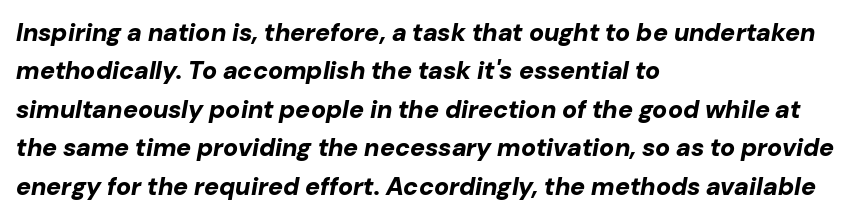
On the weight axis this lands at bold, roughly 700. Quick note: italic. Whoever set this chose a conventional vertical rhythm. The space directly below the letters is spotless.
